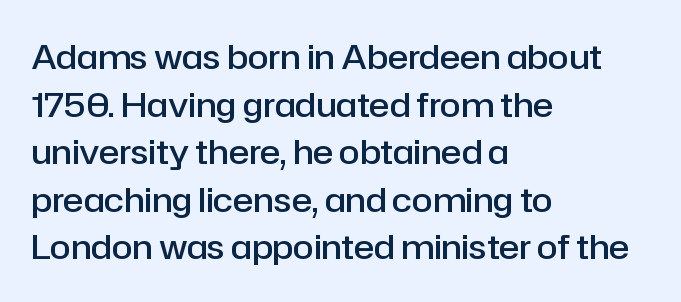
The image shows 34 px semibold sans-serif type, upright; set left-aligned, normal line spacing (1.4x), normal letter spacing, not underlined; low stroke contrast and a medium x-height.
